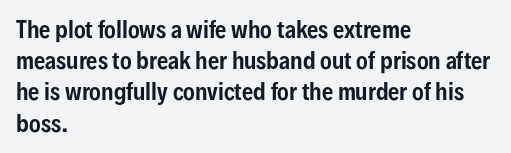
The image shows 22 px text type, upright; set left-aligned, normal line spacing (1.42x), normal letter spacing, not underlined.
